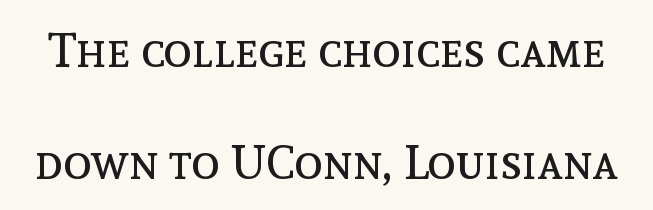
Q: Is the text bold? A: No.
Q: Is the text italic (slanted)? A: No, it is upright.
Q: Is the text underlined? A: No.
Q: Is the spacing between letters normal or unusually wide? A: Normal.
Q: Is the spacing between lines tight, normal or loose? A: Loose.
Q: Width (condensed, normal, or wide)? A: Normal.
Q: x-height? A: Medium.
Q: Monospaced? A: No.
